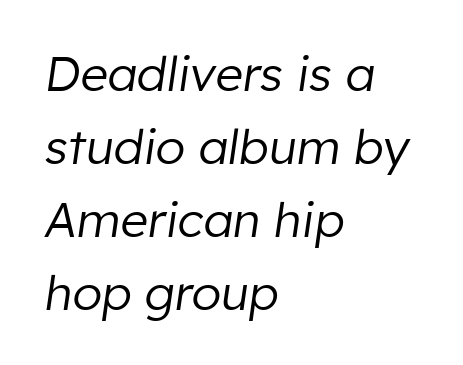
{"italic": "yes", "lean": "right", "slant_degrees": 8, "bold": "no", "weight": "regular", "width": "normal", "stroke_contrast": "low", "x_height": "medium", "monospaced": "no", "underline": "no", "align": "left", "line_spacing": "normal", "line_spacing_ratio": 1.52, "letter_spacing": "normal", "letter_spacing_em": 0.0, "glyph_px": 48}
